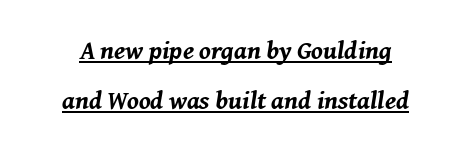
Q: Is the text bold? A: Yes.
Q: Is the text italic (slanted)? A: Yes, it leans right by about 8 degrees.
Q: Is the text underlined? A: Yes.
Q: How is the paragraph aligned? A: Centered.
Q: Is the spacing between letters normal or unusually wide? A: Normal.
Q: Is the spacing between lines tight, normal or loose? A: Loose.
